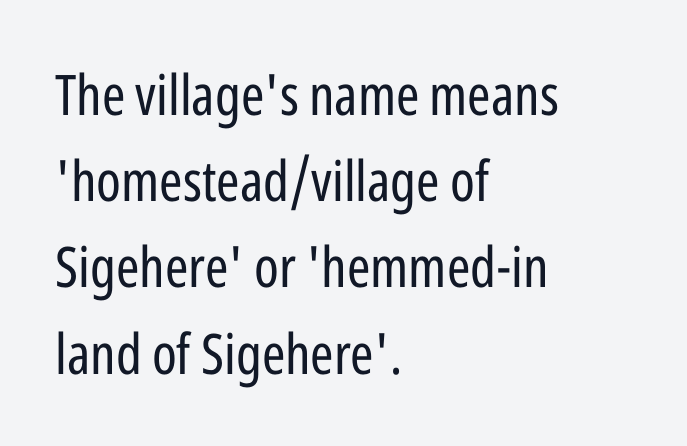
Q: Is the text bold? A: No.
Q: Is the text italic (slanted)? A: No, it is upright.
Q: Is the typeface a serif or a sans-serif typeface? A: Sans-serif.
Q: Is the text underlined? A: No.
Q: How is the paragraph aligned? A: Left-aligned.
Q: Is the spacing between letters normal or unusually wide? A: Normal.
Q: Is the spacing between lines tight, normal or loose? A: Normal.
Q: Width (condensed, normal, or wide)? A: Condensed.
Q: Stroke contrast? A: Low.
Q: x-height? A: Medium.
Q: Monospaced? A: No.
